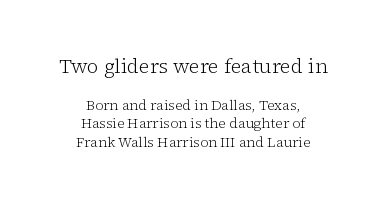
The image shows 20 px text type, upright; set centered, normal line spacing (1.33x), normal letter spacing, not underlined; the first (top) block is 1.43x larger.
